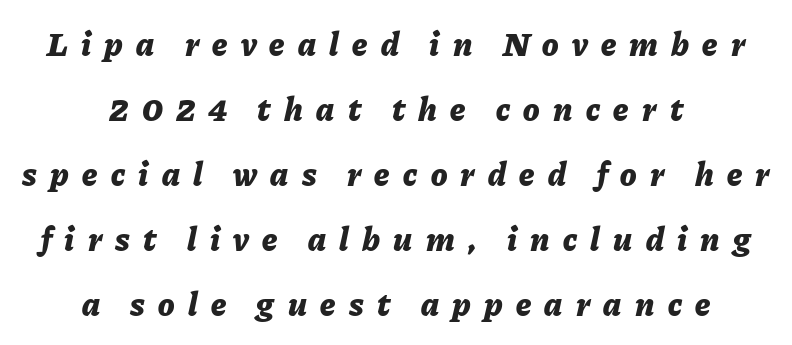
{"italic": "yes", "lean": "right", "slant_degrees": 11, "bold": "yes", "weight": "bold", "width": "normal", "stroke_contrast": "low", "x_height": "medium", "monospaced": "no", "underline": "no", "align": "center", "line_spacing": "loose", "line_spacing_ratio": 1.91, "letter_spacing": "wide", "letter_spacing_em": 0.39, "glyph_px": 34}
